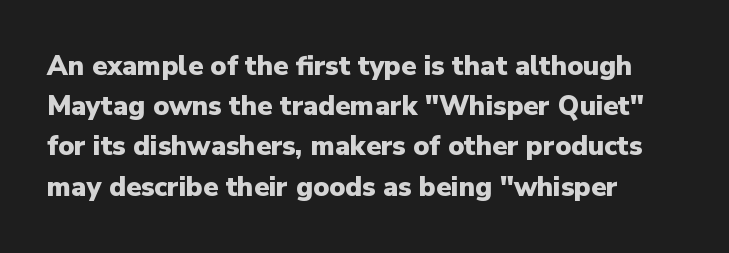
The rag falls on the right side of this text block. The axis of the letterforms is exactly vertical. Descender tails drop into unmarked territory. Inter-character spacing is left at the font's built-in metrics. Heavy, bold letterforms.
